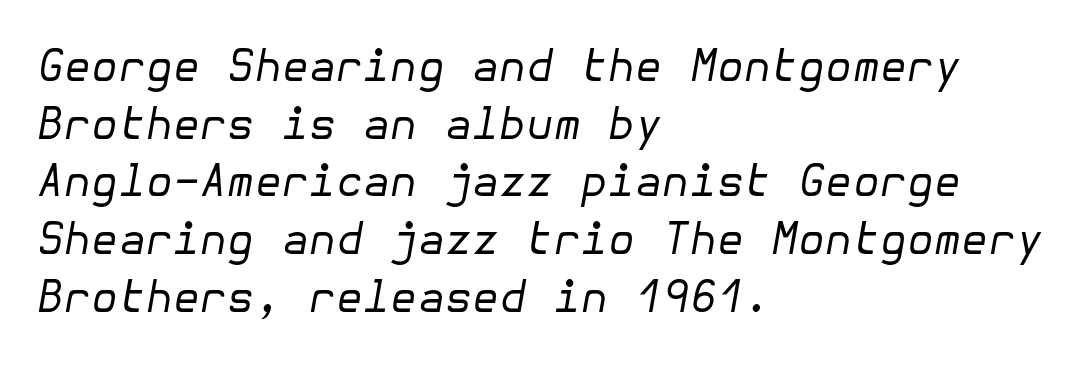
Q: Is the text bold? A: No.
Q: Is the text italic (slanted)? A: Yes, it leans right by about 10 degrees.
Q: Is the text underlined? A: No.
Q: How is the paragraph aligned? A: Left-aligned.
Q: Is the spacing between letters normal or unusually wide? A: Normal.
Q: Is the spacing between lines tight, normal or loose? A: Normal.
Q: Width (condensed, normal, or wide)? A: Normal.
Q: Stroke contrast? A: Low.
Q: x-height? A: Medium.
